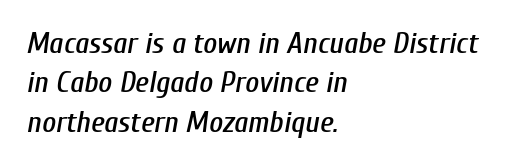
The passage shown has conventional tracking throughout. A typesetter would call this proportional, since set widths differ per character. Underline: absent. Regular leading. Leftover space on each line is placed entirely after the last word. An italicized treatment has been applied to the whole sample.
